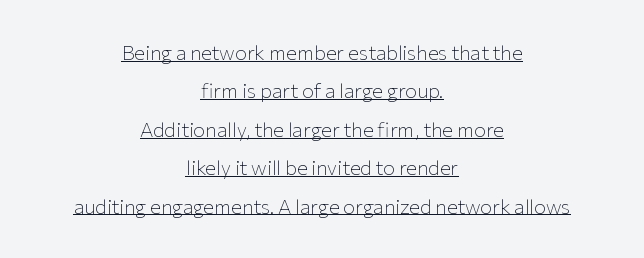
Q: Is the text bold? A: No.
Q: Is the text italic (slanted)? A: No, it is upright.
Q: Is the text underlined? A: Yes.
Q: How is the paragraph aligned? A: Centered.
Q: Is the spacing between letters normal or unusually wide? A: Normal.
Q: Is the spacing between lines tight, normal or loose? A: Loose.
